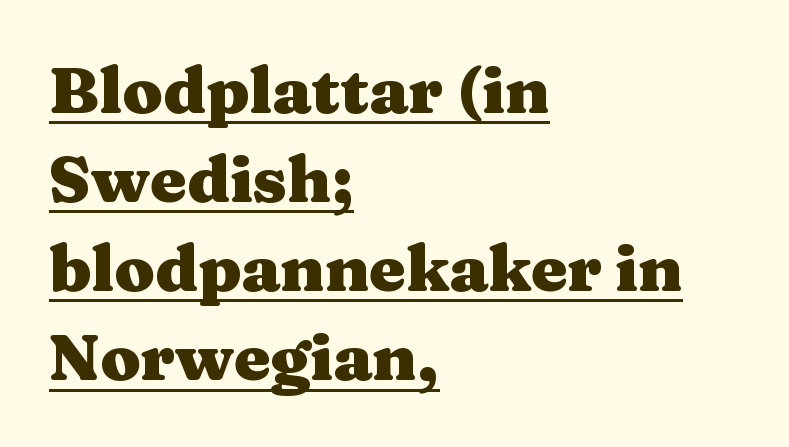
The image shows 65 px heavy, wide serif type, upright; set left-aligned, normal line spacing (1.37x), normal letter spacing, underlined; medium stroke contrast and a medium x-height.
